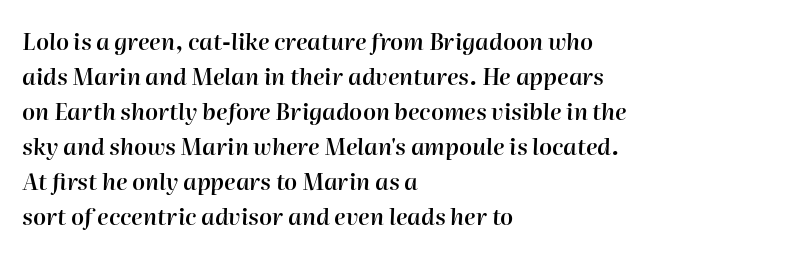
How heavy is the stroke? Medium-heavy — a semibold, shy of bold. Here the glyphs are tracked normally, forming tight word shapes. The zone under the glyphs is completely vacant. Horizontally, the lines are justified to the leading edge only. Summary of vertical rhythm: regular, with standard interline spacing. You can tell it's italic because the verticals aren't actually vertical.
